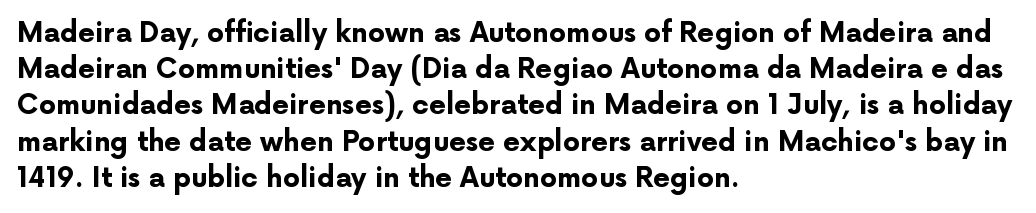
Does the weight exceed regular? Yes, all the way to bold. Inter-character spacing is left at the font's built-in metrics. If you drew a ruler down the left edge, every line would touch it. Only glyphs here, with clear space below each row. This sample keeps an unexceptional amount of space between lines.
